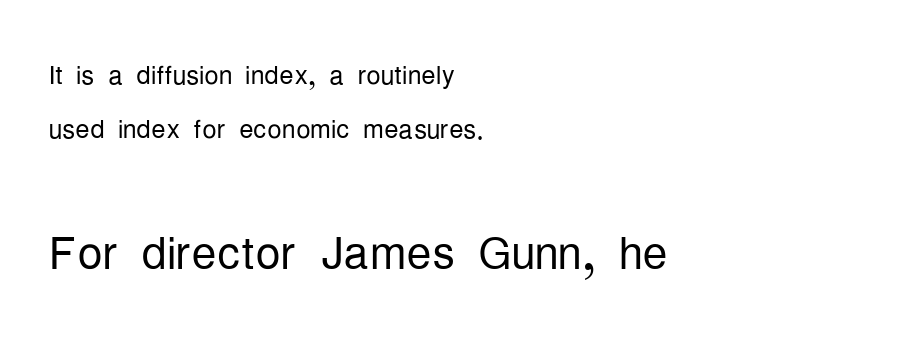
This is roman type, the default non-slanted kind. Do the characters align in a grid? No, the font is proportional. Note: smaller setting up top, larger setting below. The space between consecutive lines is moderate. Heft: none added — not bold.
